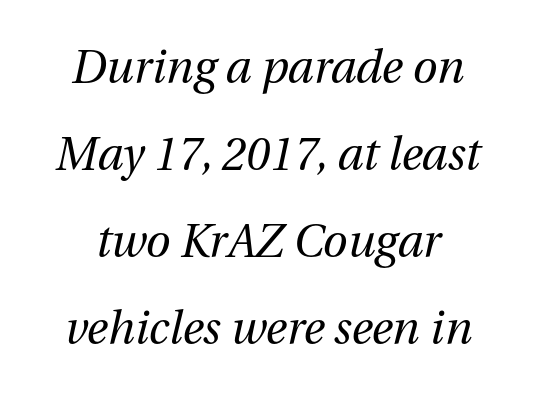
{"italic": "yes", "lean": "right", "slant_degrees": 13, "bold": "no", "weight": "regular", "width": "normal", "stroke_contrast": "medium", "x_height": "medium", "monospaced": "no", "underline": "no", "line_spacing": "loose", "line_spacing_ratio": 1.93, "letter_spacing": "normal", "letter_spacing_em": 0.0, "glyph_px": 45}
